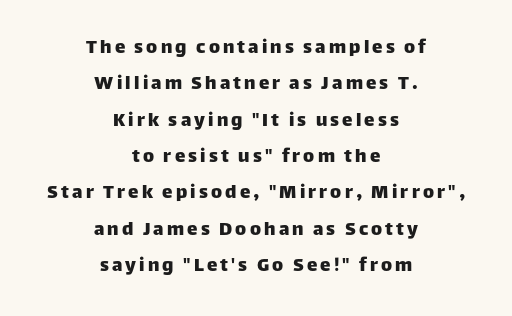
The image shows 21 px text type, upright; set centered, line spacing 1.73x, not underlined.
